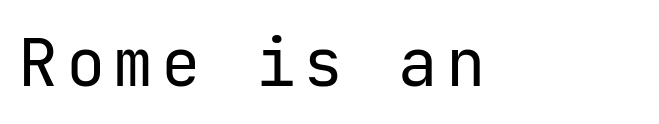
The image shows 66 px regular-weight sans-serif type, upright; set left-aligned, not underlined; low stroke contrast and a medium x-height.
